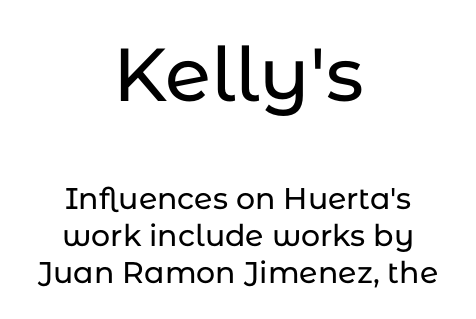
The image shows 75 px sans-serif type, upright; set centered, line spacing 1.22x, normal letter spacing, not underlined; the first (top) block is 2.5x larger; low stroke contrast and a medium x-height.
